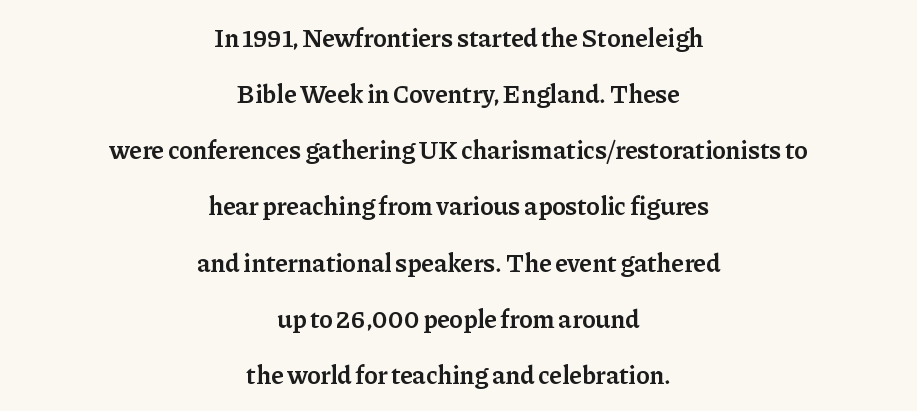
Q: Is the text bold? A: Semi-bold.
Q: Is the text italic (slanted)? A: No, it is upright.
Q: Is the text underlined? A: No.
Q: How is the paragraph aligned? A: Centered.
Q: Is the spacing between letters normal or unusually wide? A: Normal.
Q: Is the spacing between lines tight, normal or loose? A: Loose.
